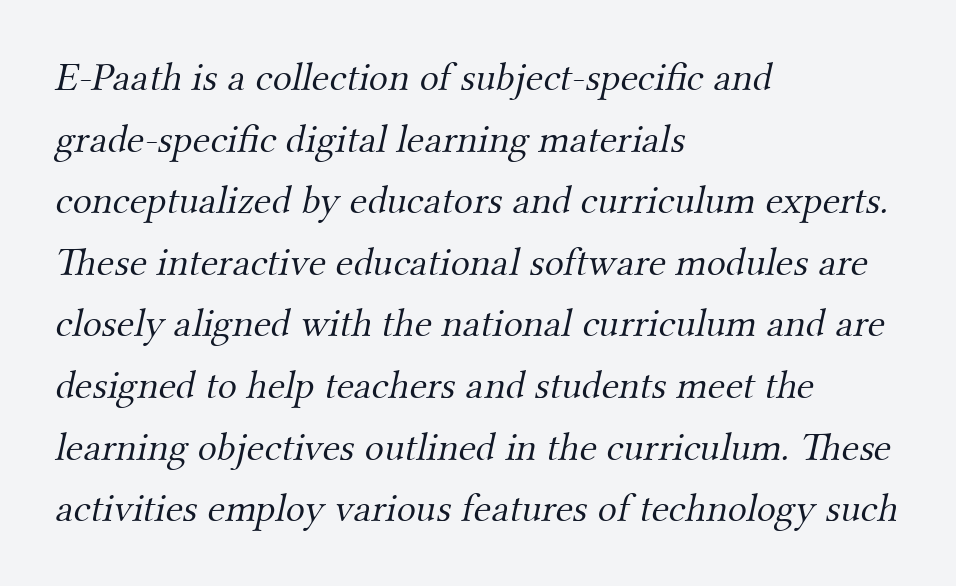
{"serif": "yes", "bold": "no", "weight": "light", "width": "normal", "stroke_contrast": "medium", "x_height": "small", "monospaced": "no", "underline": "no", "align": "left", "line_spacing": "normal", "line_spacing_ratio": 1.54, "letter_spacing": "normal", "letter_spacing_em": 0.0, "glyph_px": 40}
